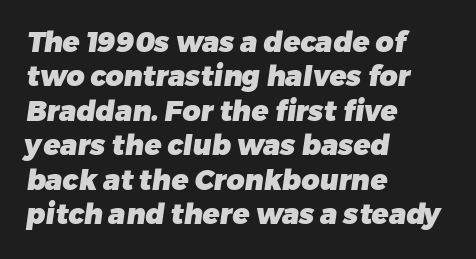
{"serif": "no", "bold": "yes", "weight": "heavy", "width": "normal", "stroke_contrast": "low", "x_height": "medium", "monospaced": "no", "underline": "no", "align": "left", "line_spacing_ratio": 1.23, "letter_spacing": "normal", "letter_spacing_em": 0.0, "glyph_px": 28}
